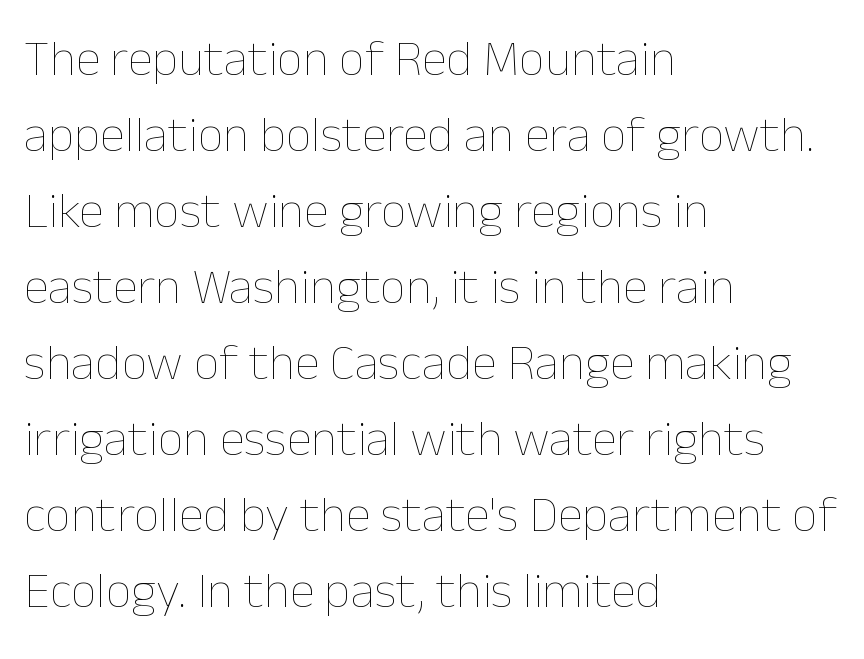
{"italic": "no", "bold": "no", "weight": "thin", "width": "normal", "stroke_contrast": "low", "x_height": "medium", "monospaced": "no", "underline": "no", "align": "left", "line_spacing": "normal", "line_spacing_ratio": 1.49, "letter_spacing": "normal", "letter_spacing_em": 0.0, "glyph_px": 51}
